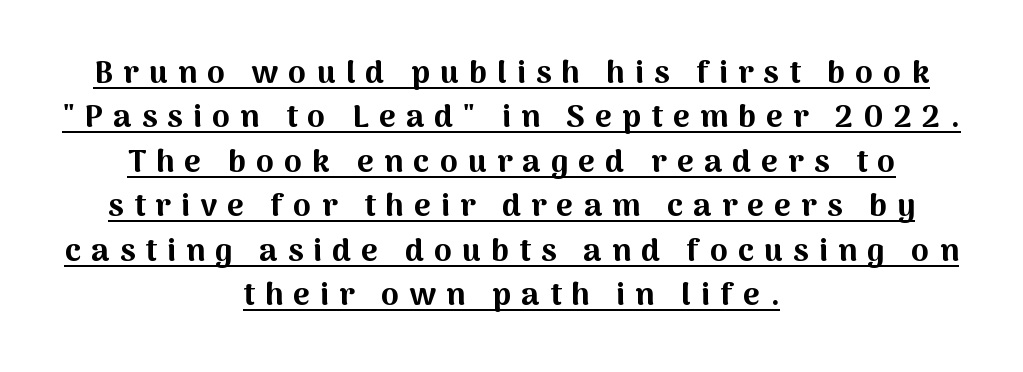
Observe the absence of serifs on each vertical stroke in this sample. Horizontal alignment here is central, giving a formal, balanced look. Rows of type keep a routine distance in the vertical direction. Notice how the stems are strictly vertical — no italics here.
